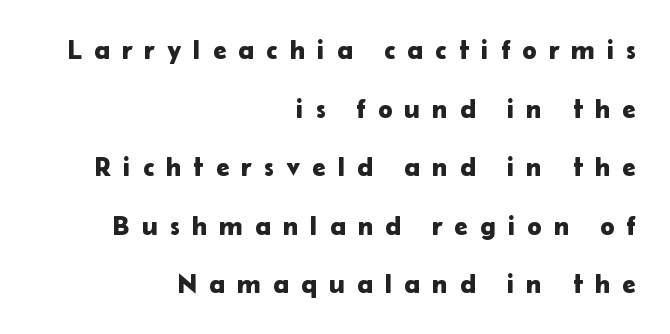
Q: Is the text italic (slanted)? A: No, it is upright.
Q: Is the text underlined? A: No.
Q: How is the paragraph aligned? A: Right-aligned.
Q: Is the spacing between letters normal or unusually wide? A: Unusually wide.
Q: Is the spacing between lines tight, normal or loose? A: Loose.
